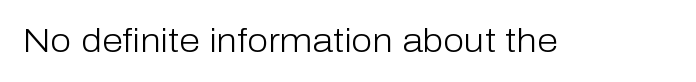
Letters have the restrained weight of plain body copy at most. This sample uses an upright cut, with every glyph sitting square on the baseline. Default kerning and tracking; the words read as compact shapes. The gap between lines stays unmarked.
